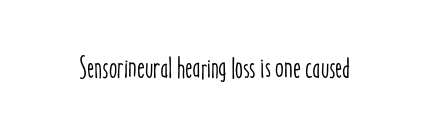
Q: Is the text italic (slanted)? A: No, it is upright.
Q: Is the text underlined? A: No.
Q: Is the spacing between letters normal or unusually wide? A: Normal.
Q: Width (condensed, normal, or wide)? A: Condensed.
Q: Stroke contrast? A: Low.
Q: x-height? A: Medium.
Q: Monospaced? A: No.
